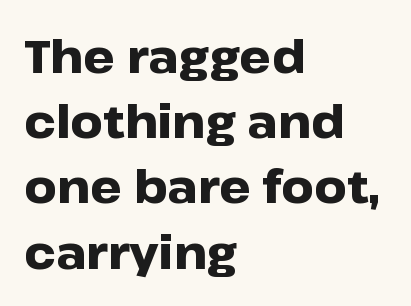
The image shows 45 px heavy, wide sans-serif type, upright; set left-aligned, normal line spacing (1.45x), normal letter spacing, not underlined; low stroke contrast and a medium x-height.
